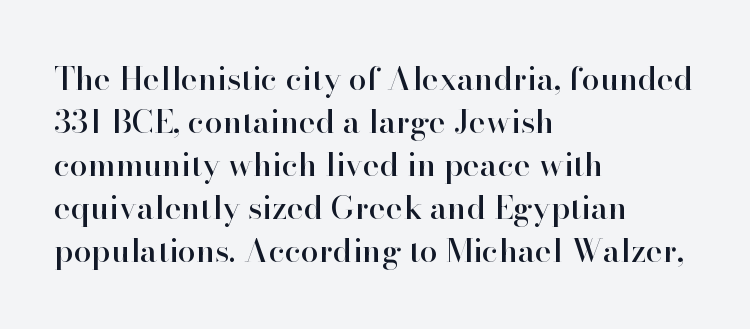
{"serif": "yes", "italic": "no", "width": "normal", "stroke_contrast": "high", "x_height": "small", "monospaced": "no", "underline": "no", "align": "left", "line_spacing": "normal", "line_spacing_ratio": 1.34, "letter_spacing": "normal", "letter_spacing_em": 0.0, "glyph_px": 32}
